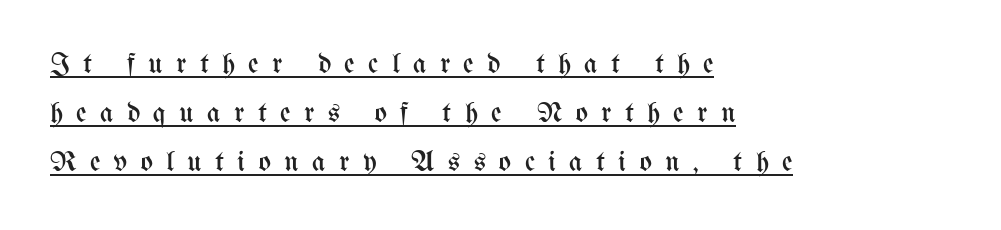
The image shows 29 px regular-weight, condensed type, upright; set left-aligned, normal line spacing (1.69x), unusually wide letter spacing (+0.46 em), underlined; medium stroke contrast and a medium x-height.
